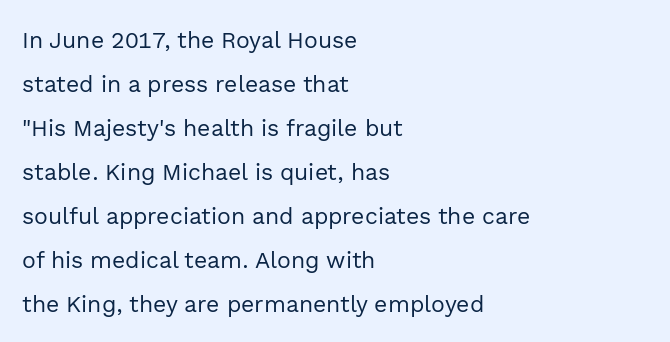
The image shows 23 px text type, upright; set left-aligned, loose line spacing (1.91x), normal letter spacing, not underlined.
